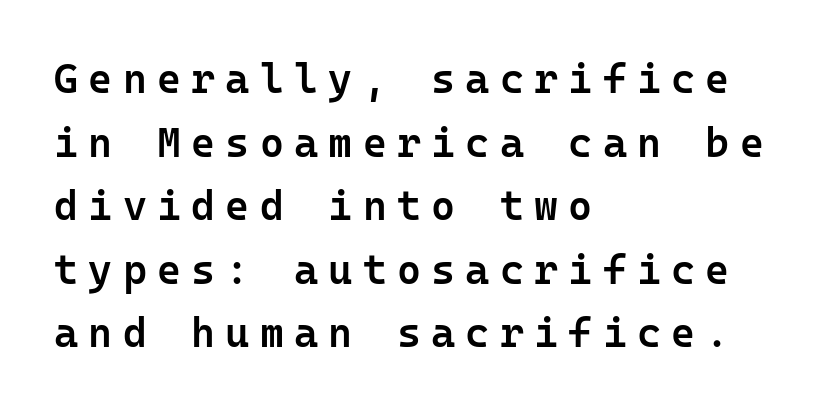
Q: Is the text bold? A: Semi-bold.
Q: Is the text italic (slanted)? A: No, it is upright.
Q: Is the typeface a serif or a sans-serif typeface? A: Sans-serif.
Q: Is the text underlined? A: No.
Q: How is the paragraph aligned? A: Left-aligned.
Q: Is the spacing between letters normal or unusually wide? A: Unusually wide.
Q: Is the spacing between lines tight, normal or loose? A: Normal.
Q: Width (condensed, normal, or wide)? A: Normal.
Q: Stroke contrast? A: Low.
Q: x-height? A: Medium.
Q: Monospaced? A: Yes.
